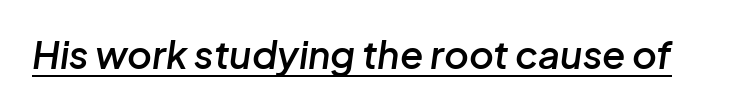
Honestly, the letter spacing is just normal — you wouldn't notice it. The sample has been set in demibold, a notch under bold. Underlining? Definitely there. These lines are rendered in a variable-pitch font. If you drew a line through each stem, it would be angled.
